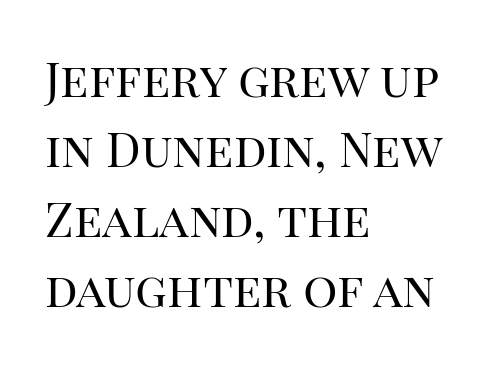
Q: Is the text bold? A: No.
Q: Is the text italic (slanted)? A: No, it is upright.
Q: Is the typeface a serif or a sans-serif typeface? A: Serif.
Q: Is the text underlined? A: No.
Q: How is the paragraph aligned? A: Left-aligned.
Q: Is the spacing between letters normal or unusually wide? A: Normal.
Q: Is the spacing between lines tight, normal or loose? A: Normal.
Q: Width (condensed, normal, or wide)? A: Normal.
Q: Stroke contrast? A: High.
Q: x-height? A: Large.
Q: Monospaced? A: No.
